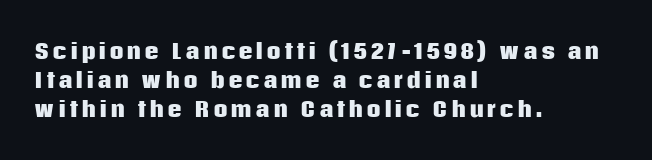
Q: Is the text bold? A: Yes.
Q: Is the text italic (slanted)? A: No, it is upright.
Q: Is the text underlined? A: No.
Q: How is the paragraph aligned? A: Left-aligned.
Q: Is the spacing between lines tight, normal or loose? A: Normal.
